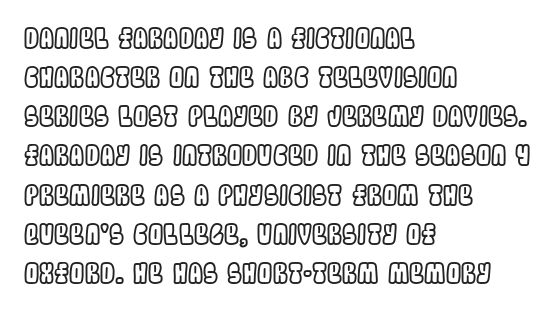
The image shows 27 px text type, upright; set left-aligned, normal line spacing (1.45x), normal letter spacing, not underlined.
